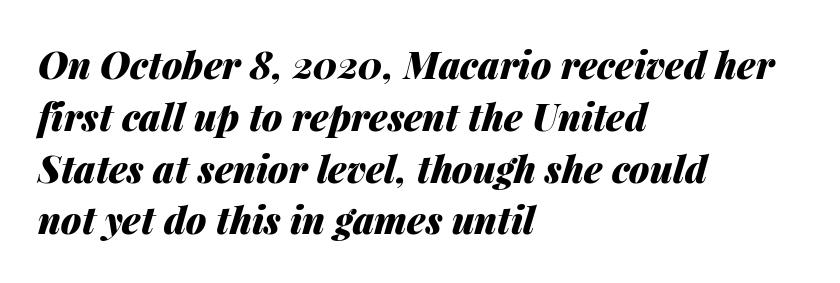
{"italic": "yes", "lean": "right", "slant_degrees": 14, "bold": "yes", "weight": "heavy", "width": "normal", "stroke_contrast": "medium", "x_height": "medium", "monospaced": "no", "underline": "no", "align": "left", "line_spacing": "normal", "line_spacing_ratio": 1.4, "letter_spacing": "normal", "letter_spacing_em": 0.0, "glyph_px": 37}
